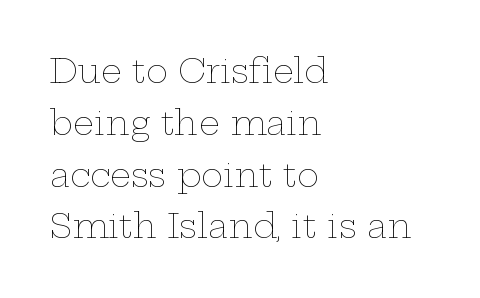
The image shows 33 px thin, wide type, upright; set left-aligned, normal line spacing (1.57x), normal letter spacing, not underlined; low stroke contrast and a medium x-height.
